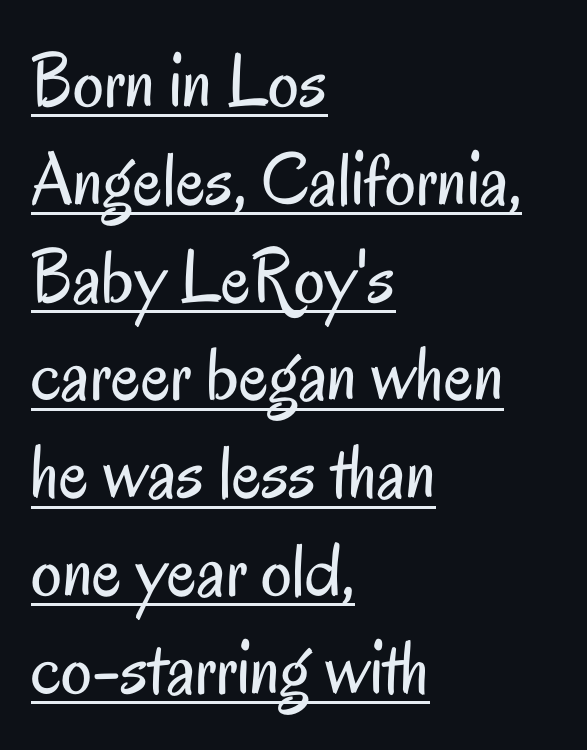
{"serif": "no", "italic": "no", "bold": "no", "weight": "regular", "width": "condensed", "stroke_contrast": "low", "x_height": "small", "monospaced": "no", "underline": "yes", "align": "left", "line_spacing": "normal", "line_spacing_ratio": 1.27, "letter_spacing": "normal", "letter_spacing_em": 0.0, "glyph_px": 77}
